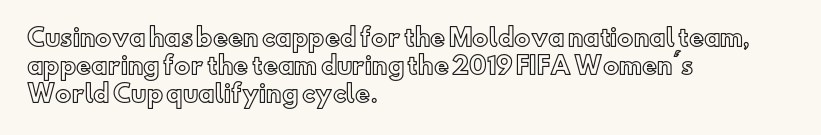
Look at the tracking — it's just the regular setting, nothing added. Caption: multi-line text, flush left, ragged right. Notice how the stems are strictly vertical — no italics here. A clean baseline with only descenders dipping below it.
